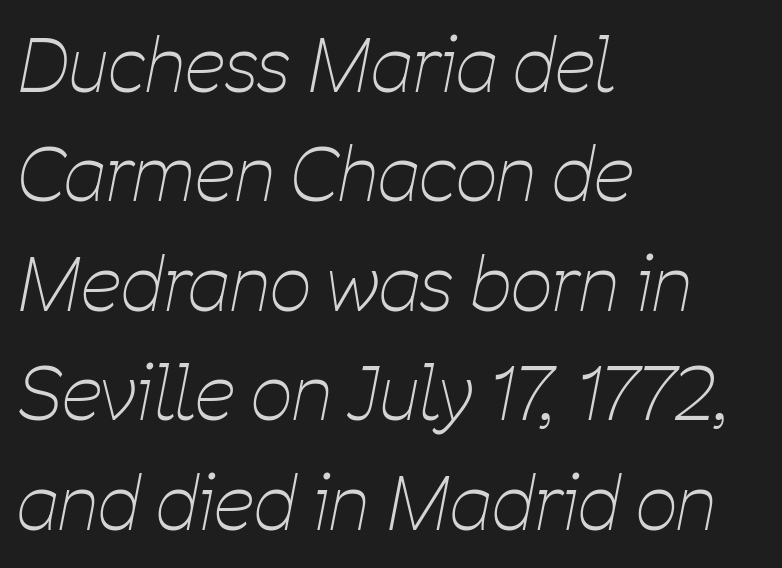
{"italic": "yes", "lean": "right", "slant_degrees": 11, "bold": "no", "weight": "thin", "width": "condensed", "stroke_contrast": "low", "x_height": "medium", "monospaced": "no", "underline": "no", "align": "left", "line_spacing": "normal", "line_spacing_ratio": 1.5, "letter_spacing": "normal", "letter_spacing_em": 0.0, "glyph_px": 73}
